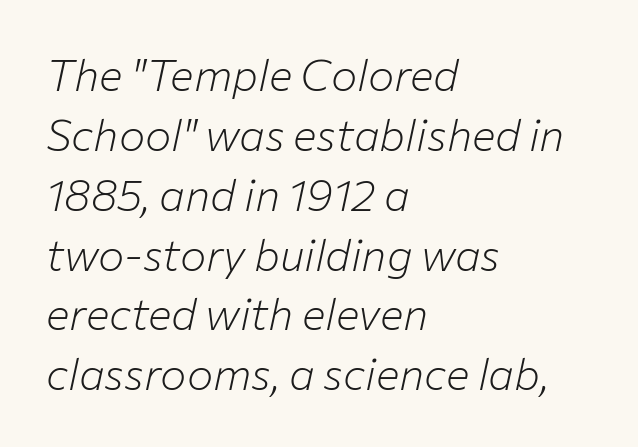
Q: Is the text bold? A: No.
Q: Is the text italic (slanted)? A: Yes, it leans right by about 12 degrees.
Q: Is the text underlined? A: No.
Q: How is the paragraph aligned? A: Left-aligned.
Q: Is the spacing between letters normal or unusually wide? A: Normal.
Q: Is the spacing between lines tight, normal or loose? A: Normal.
Q: Width (condensed, normal, or wide)? A: Normal.
Q: Stroke contrast? A: Low.
Q: x-height? A: Medium.
Q: Monospaced? A: No.
